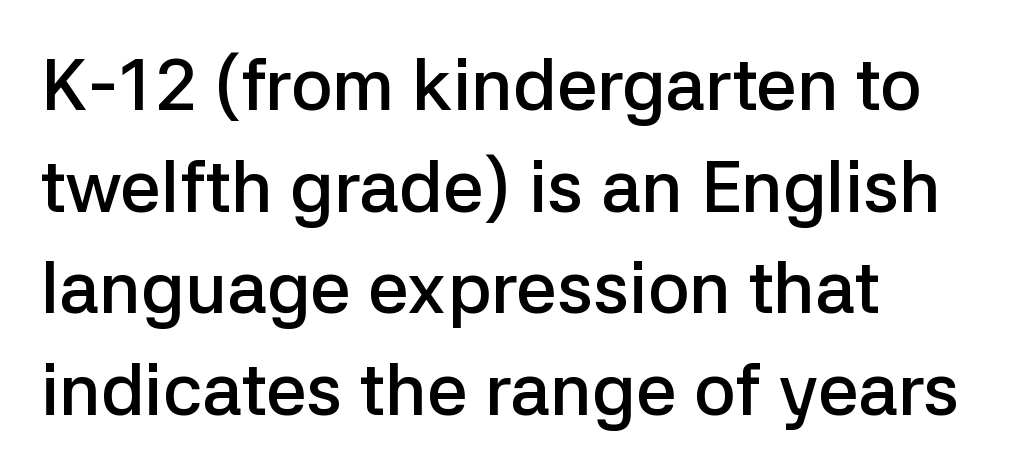
{"serif": "no", "italic": "no", "bold": "semi", "weight": "semibold", "width": "normal", "stroke_contrast": "low", "x_height": "medium", "monospaced": "no", "underline": "no", "align": "left", "line_spacing": "normal", "line_spacing_ratio": 1.41, "letter_spacing": "normal", "letter_spacing_em": 0.0, "glyph_px": 72}
